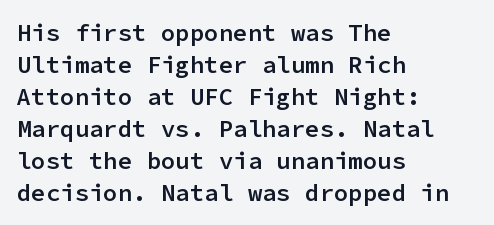
Q: Is the text bold? A: Semi-bold.
Q: Is the text italic (slanted)? A: No, it is upright.
Q: Is the text underlined? A: No.
Q: How is the paragraph aligned? A: Left-aligned.
Q: Is the spacing between letters normal or unusually wide? A: Normal.
Q: Is the spacing between lines tight, normal or loose? A: Normal.
